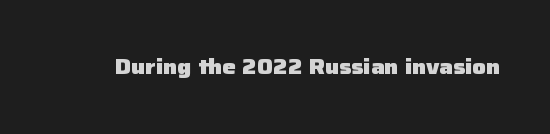
{"italic": "no", "bold": "yes", "underline": "no", "letter_spacing": "normal", "letter_spacing_em": 0.0, "glyph_px": 21}
